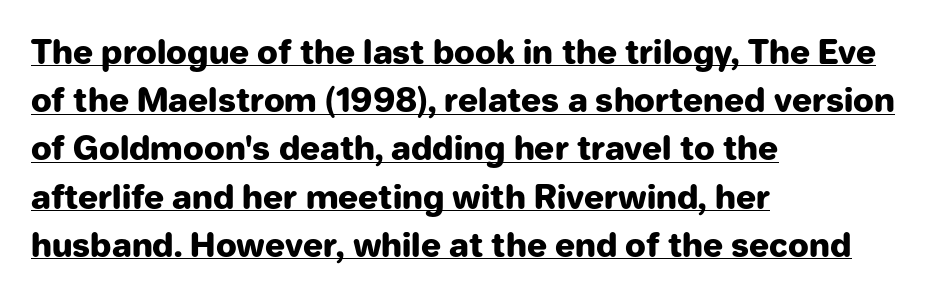
{"serif": "no", "italic": "no", "bold": "yes", "weight": "heavy", "width": "normal", "stroke_contrast": "low", "x_height": "medium", "monospaced": "no", "underline": "yes", "align": "left", "line_spacing": "normal", "line_spacing_ratio": 1.46, "letter_spacing": "normal", "letter_spacing_em": 0.0, "glyph_px": 33}
